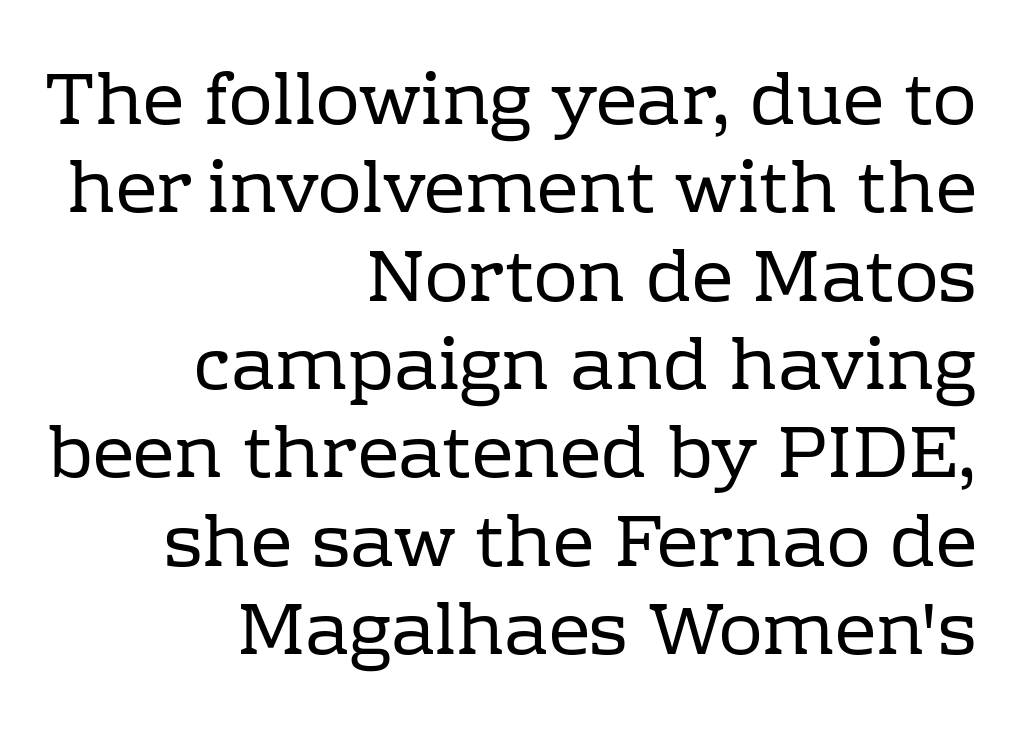
The image shows 73 px regular-weight serif type, upright; set right-aligned, line spacing 1.21x, normal letter spacing, not underlined; low stroke contrast and a medium x-height.
